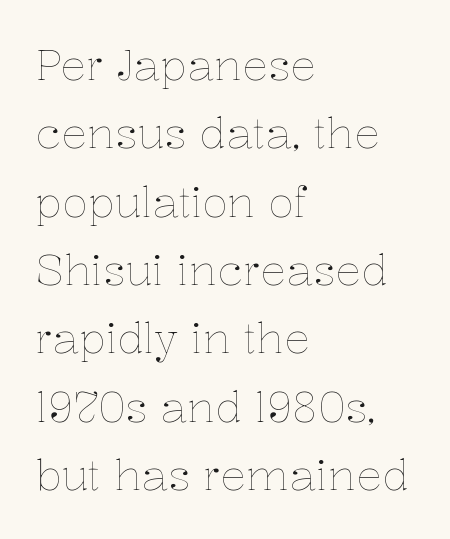
The image shows 43 px thin type, upright; set left-aligned, normal line spacing (1.59x), normal letter spacing, not underlined; low stroke contrast and a medium x-height.
